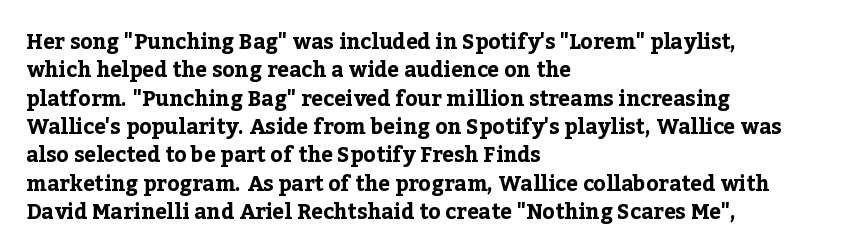
{"italic": "no", "bold": "yes", "underline": "no", "align": "left", "line_spacing": "normal", "line_spacing_ratio": 1.35, "letter_spacing": "normal", "letter_spacing_em": 0.0, "glyph_px": 21}
